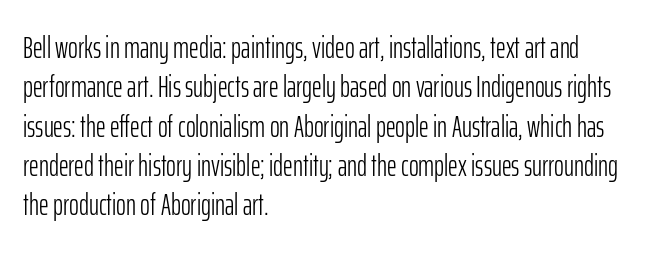
{"serif": "no", "italic": "no", "bold": "no", "weight": "light", "width": "condensed", "stroke_contrast": "low", "x_height": "medium", "monospaced": "no", "underline": "no", "align": "left", "line_spacing": "normal", "line_spacing_ratio": 1.31, "letter_spacing": "normal", "letter_spacing_em": 0.0, "glyph_px": 30}
